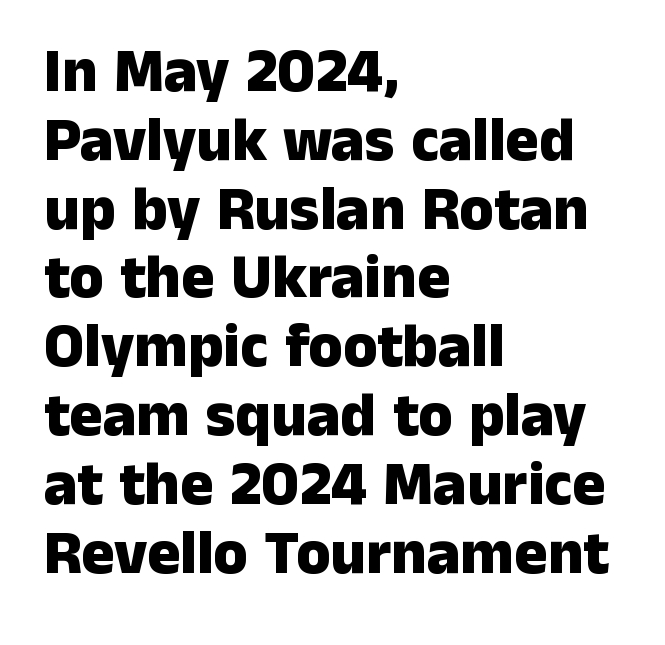
{"serif": "no", "italic": "no", "bold": "yes", "weight": "heavy", "width": "normal", "stroke_contrast": "low", "x_height": "medium", "monospaced": "no", "underline": "no", "align": "left", "line_spacing": "tight", "line_spacing_ratio": 1.11, "letter_spacing": "normal", "letter_spacing_em": 0.0, "glyph_px": 62}
